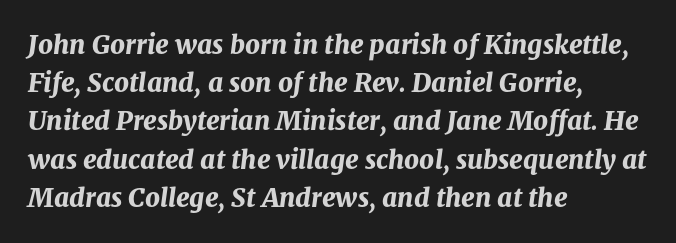
Descender tails drop into unmarked territory. Each line starts at the same left margin while the right side varies. When letters slant like this, we call the style italic. In terms of weight, the rendering is a true, heavy bold.
